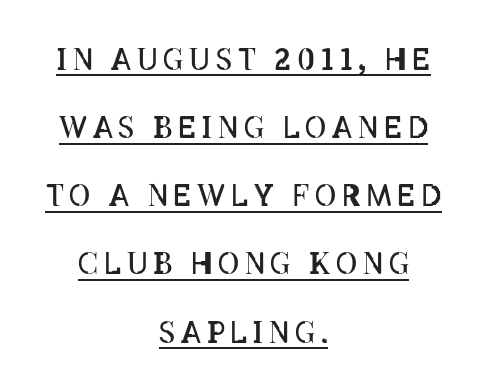
Letter spacing: wide. The font's upright variant was chosen for this text. This block would shrink considerably if given ordinary leading; it's expanded now. These characters rest on top of a visible drawn line. Caption: multi-line text, centered on the measure. Do the characters align in a grid? No, the font is proportional.
